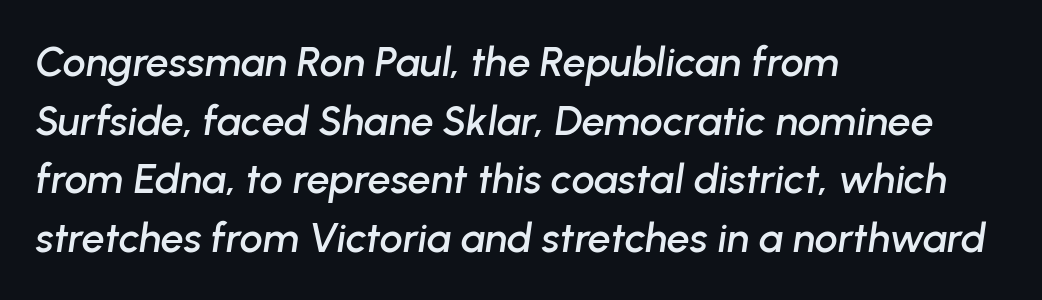
If you drew a line through each stem, it would be angled. These lines stack with their left ends in a neat column. Regarding leading, the lines here are spaced in the standard way. This rendering features lettering with no underline. Note the varied advance widths — an 'i' is clearly narrower than an 'm'. The letterforms sit shoulder to shoulder at normal distance.
